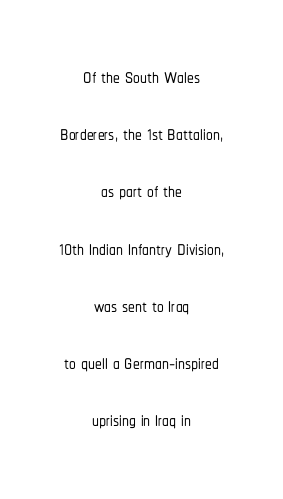
The image shows 27 px text type, upright; set centered, loose line spacing (2.12x), normal letter spacing, not underlined.
